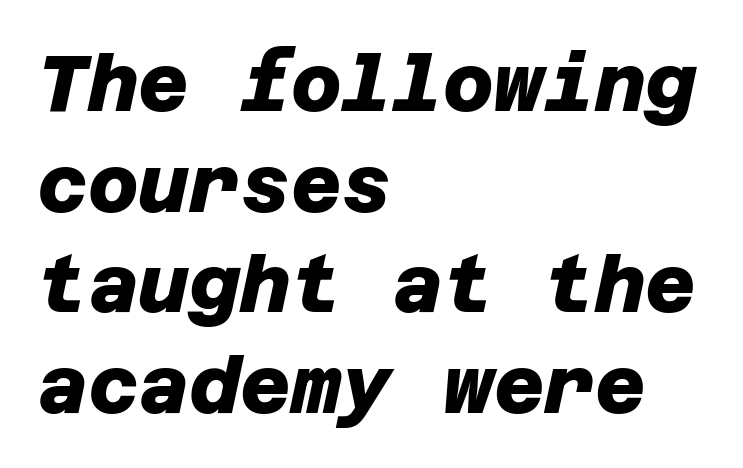
One glance says typical: line gaps are just what's usual. The typeface chosen for these lines omits serifs. The zone under the glyphs is completely vacant. The glyphs have the mass of a bold cut. Honestly, the letter spacing is just normal — you wouldn't notice it.
